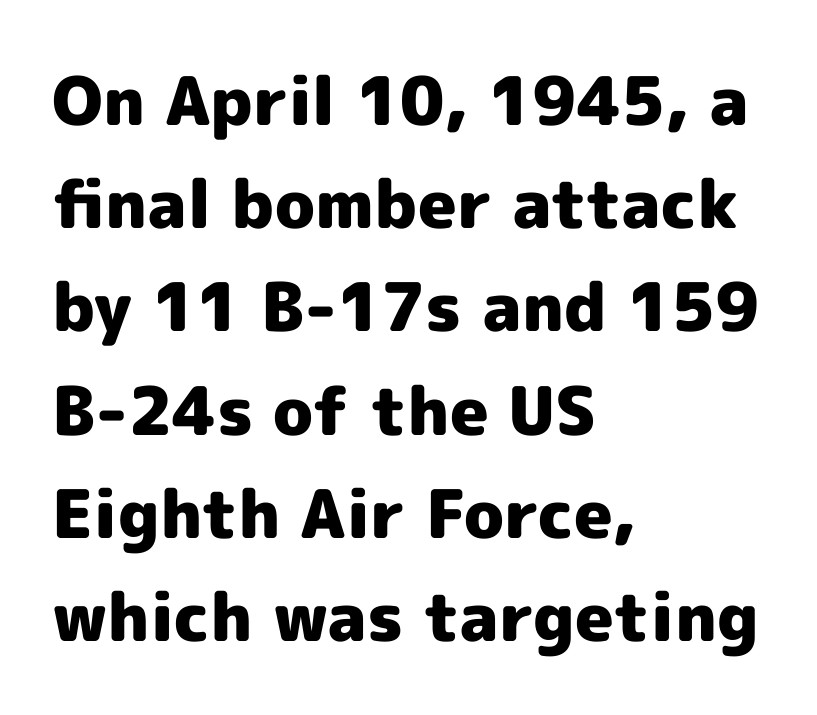
{"serif": "no", "italic": "no", "bold": "yes", "weight": "heavy", "width": "normal", "x_height": "medium", "monospaced": "no", "underline": "no", "align": "left", "line_spacing": "normal", "line_spacing_ratio": 1.54, "letter_spacing": "normal", "letter_spacing_em": 0.0, "glyph_px": 67}
